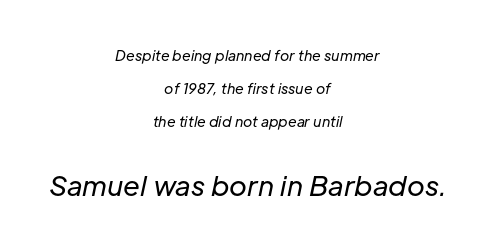
The face used here is rendered with its standard letterfit. The space beneath each line is pristine and unruled. The later block is typeset at a bigger size than the earlier block. This rendering uses center alignment, leaving both contours irregular but symmetric. Observe the lean: these are italic letterforms.
